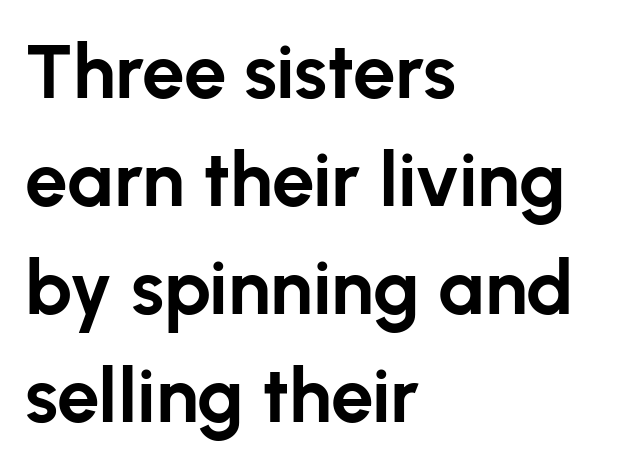
The image shows 76 px bold sans-serif type, upright; set left-aligned, normal line spacing (1.42x), normal letter spacing, not underlined; low stroke contrast and a medium x-height.
